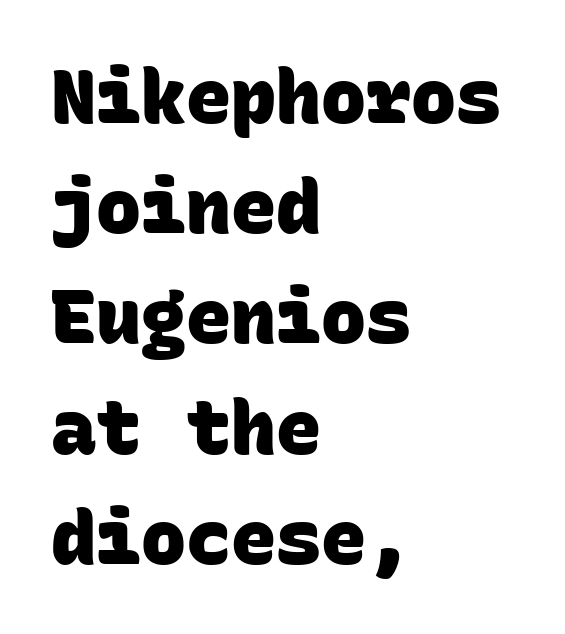
The image shows 75 px heavy sans-serif type, monospaced; set left-aligned, normal line spacing (1.47x), normal letter spacing, not underlined; low stroke contrast and a large x-height.
